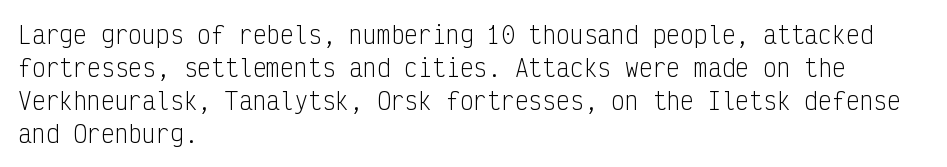
The image shows 23 px text type, upright; set left-aligned, normal line spacing (1.43x), normal letter spacing, not underlined.
